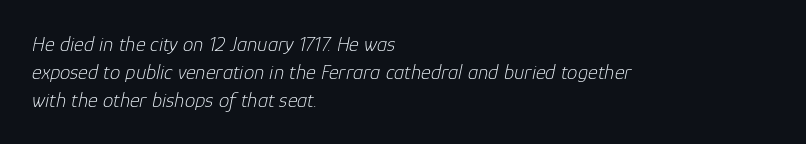
{"italic": "yes", "lean": "right", "slant_degrees": 12, "bold": "no", "underline": "no", "align": "left", "line_spacing": "normal", "line_spacing_ratio": 1.33, "letter_spacing": "normal", "letter_spacing_em": 0.0, "glyph_px": 21}
